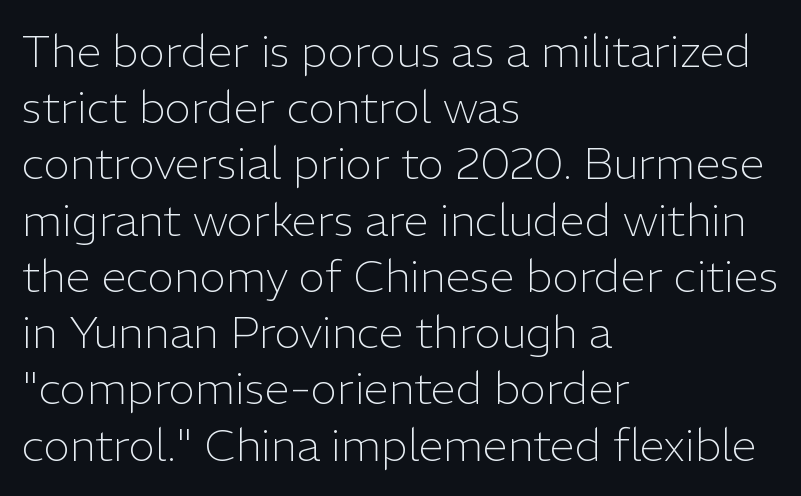
Q: Is the text bold? A: No.
Q: Is the text italic (slanted)? A: No, it is upright.
Q: Is the typeface a serif or a sans-serif typeface? A: Sans-serif.
Q: Is the text underlined? A: No.
Q: How is the paragraph aligned? A: Left-aligned.
Q: Is the spacing between letters normal or unusually wide? A: Normal.
Q: Is the spacing between lines tight, normal or loose? A: Normal.
Q: Width (condensed, normal, or wide)? A: Normal.
Q: Stroke contrast? A: Low.
Q: x-height? A: Medium.
Q: Monospaced? A: No.
